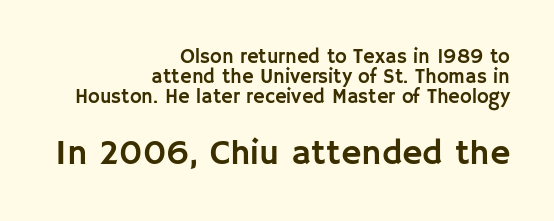
{"serif": "no", "italic": "no", "width": "normal", "stroke_contrast": "low", "x_height": "large", "monospaced": "no", "underline": "no", "align": "right", "line_spacing": "tight", "line_spacing_ratio": 1.0, "letter_spacing": "normal", "letter_spacing_em": 0.0, "larger_block": "second", "size_ratio": 1.75, "glyph_px": 35}
